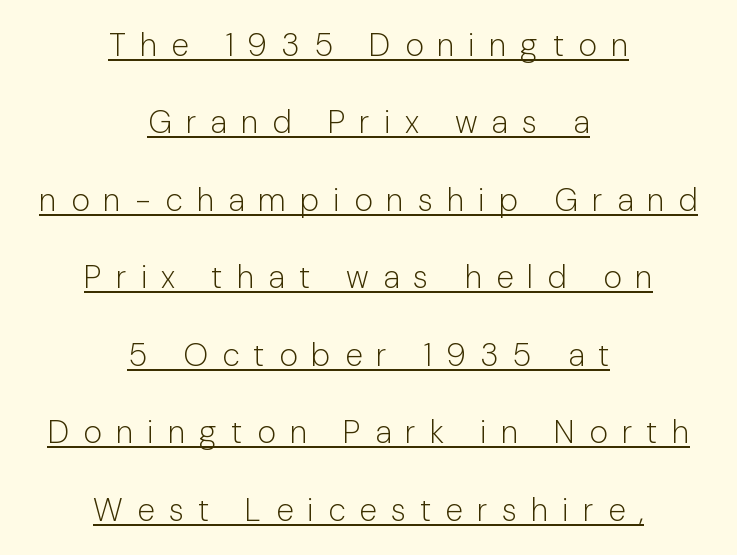
The passage shown stacks its lines with a broad gap. Nope, no serifs anywhere on these letters. Vertical stems look standard width or narrower in stroke. The face used here appears with an underline applied.
